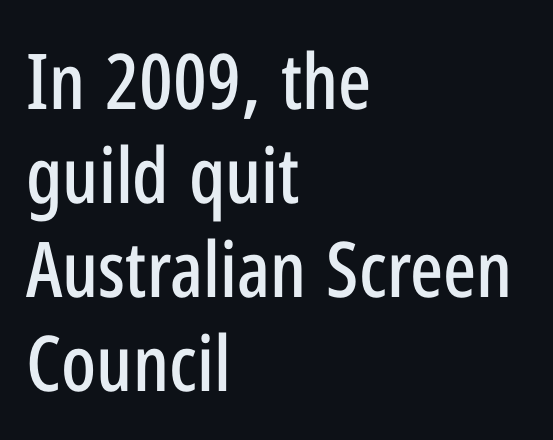
The paragraph has a hard left edge and a soft right edge. This is sans-serif lettering, the kind often seen on screens and signage. This sample has the flowing, uneven cadence of proportional lettering. The words here are not underlined. The lettering holds an erect, upright posture throughout.
